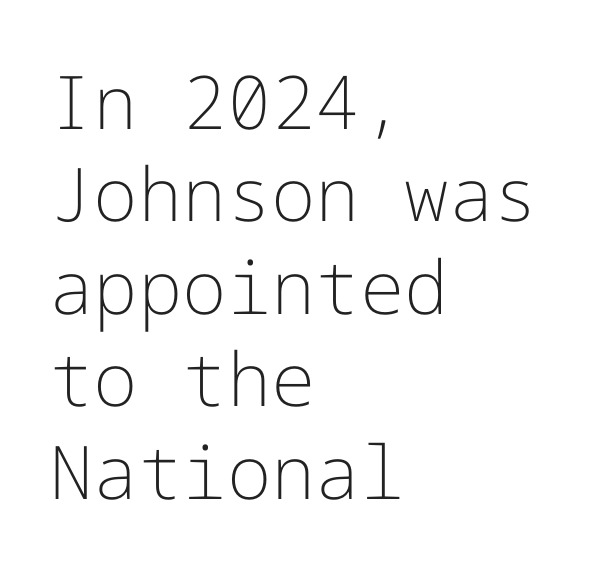
The image shows 74 px light sans-serif type, upright; set left-aligned, normal line spacing (1.25x), normal letter spacing, not underlined; low stroke contrast and a medium x-height.
